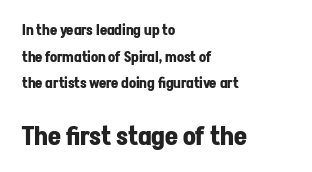
{"italic": "no", "bold": "yes", "underline": "no", "align": "left", "line_spacing": "loose", "line_spacing_ratio": 1.9, "letter_spacing": "normal", "letter_spacing_em": 0.0, "larger_block": "second", "size_ratio": 1.79, "glyph_px": 25}
